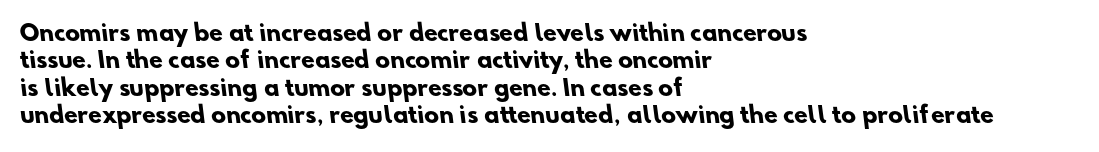
{"bold": "yes", "underline": "no", "align": "left", "line_spacing_ratio": 1.24, "letter_spacing": "normal", "letter_spacing_em": 0.0, "glyph_px": 22}
